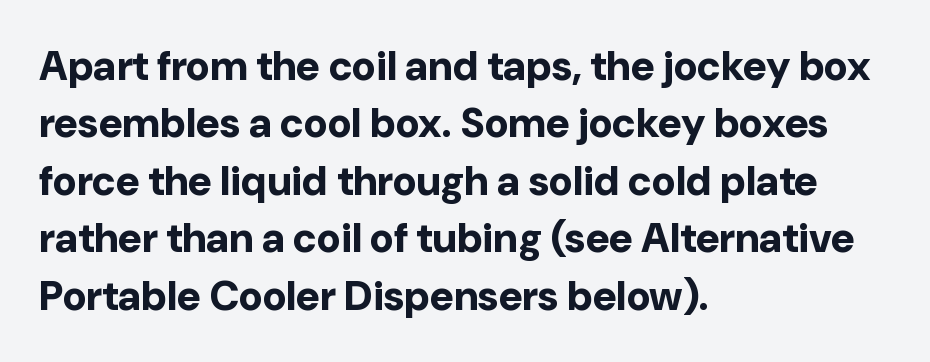
{"serif": "no", "italic": "no", "bold": "yes", "weight": "bold", "width": "normal", "stroke_contrast": "low", "x_height": "medium", "monospaced": "no", "underline": "no", "align": "left", "line_spacing": "normal", "line_spacing_ratio": 1.4, "letter_spacing": "normal", "letter_spacing_em": 0.0, "glyph_px": 41}
